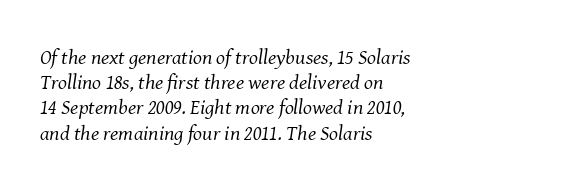
{"italic": "yes", "lean": "right", "slant_degrees": 8, "bold": "no", "underline": "no", "align": "left", "line_spacing_ratio": 1.2, "letter_spacing": "normal", "letter_spacing_em": 0.0, "glyph_px": 21}
